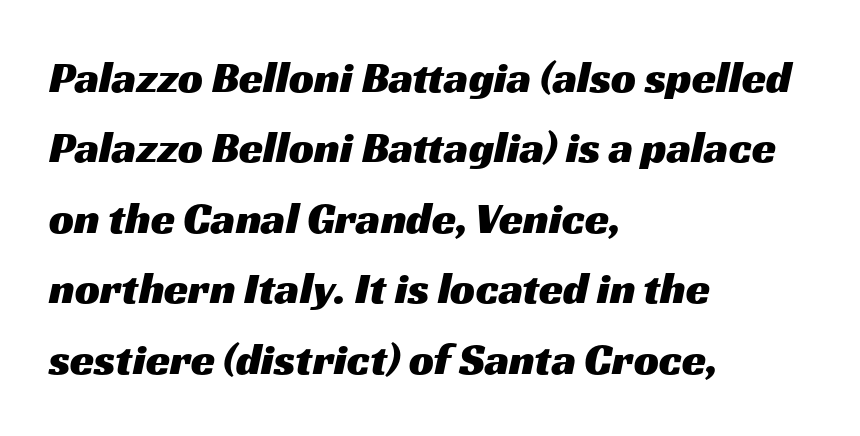
The glyphs in this specimen are sans serif. Between one letter and the next there's only the usual sliver of space. Spacing verdict: proportional, widths tailored to each character. Casual observation: everything's shoved over to the left. The string is rendered with underlining switched off.
